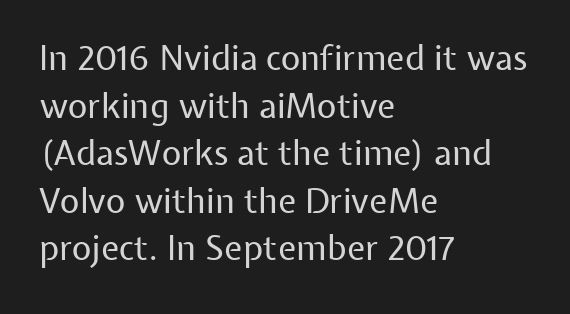
Check the space under the baseline: it is left empty. Weight: not bold — regular or lighter. Proportional: the letters do not fall into vertical columns. If you drew a line through each stem, it would be perfectly vertical. The letters sit at their default tracking, neither squeezed nor spread. Summary of vertical rhythm: regular, with standard interline spacing.
